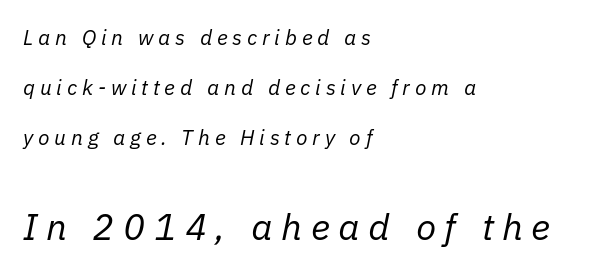
Character widths vary here, with narrow letters taking less room than wide ones. A typesetter would call this leading open, well beyond the default. The space directly below the letters is spotless. There is plenty of visible air inserted between adjacent glyphs.
